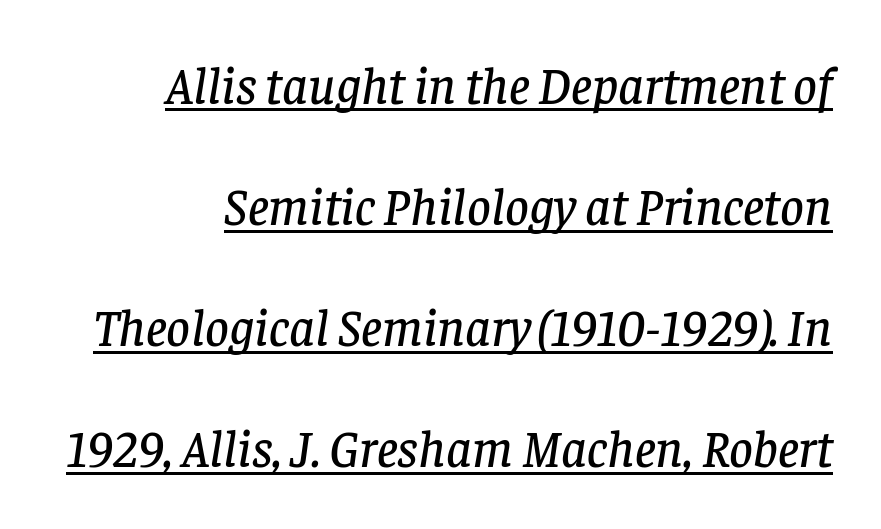
The image shows 52 px serif type, italic (leaning right); set loose line spacing (2.33x), normal letter spacing, underlined; low stroke contrast and a large x-height.
